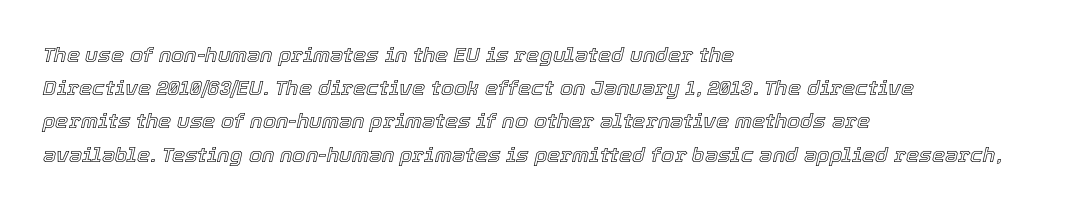
Q: Is the text italic (slanted)? A: Yes, it leans right by about 12 degrees.
Q: Is the text underlined? A: No.
Q: How is the paragraph aligned? A: Left-aligned.
Q: Is the spacing between letters normal or unusually wide? A: Normal.
Q: Is the spacing between lines tight, normal or loose? A: Normal.
